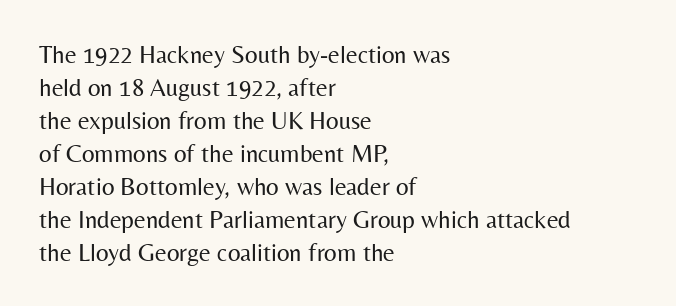
Q: Is the text bold? A: No.
Q: Is the text italic (slanted)? A: No, it is upright.
Q: Is the text underlined? A: No.
Q: How is the paragraph aligned? A: Left-aligned.
Q: Is the spacing between letters normal or unusually wide? A: Normal.
Q: Is the spacing between lines tight, normal or loose? A: Normal.
